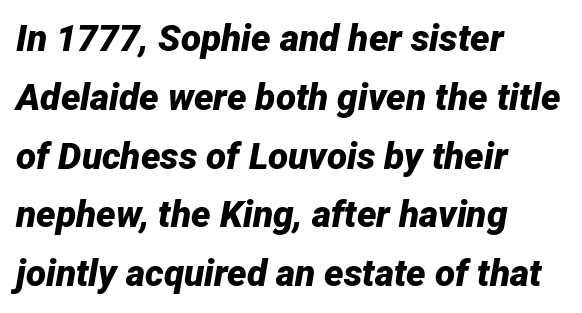
Q: Is the text bold? A: Yes.
Q: Is the text italic (slanted)? A: Yes, it leans right by about 12 degrees.
Q: Is the text underlined? A: No.
Q: How is the paragraph aligned? A: Left-aligned.
Q: Is the spacing between letters normal or unusually wide? A: Normal.
Q: Is the spacing between lines tight, normal or loose? A: Normal.
Q: Width (condensed, normal, or wide)? A: Normal.
Q: Stroke contrast? A: Low.
Q: x-height? A: Medium.
Q: Monospaced? A: No.
